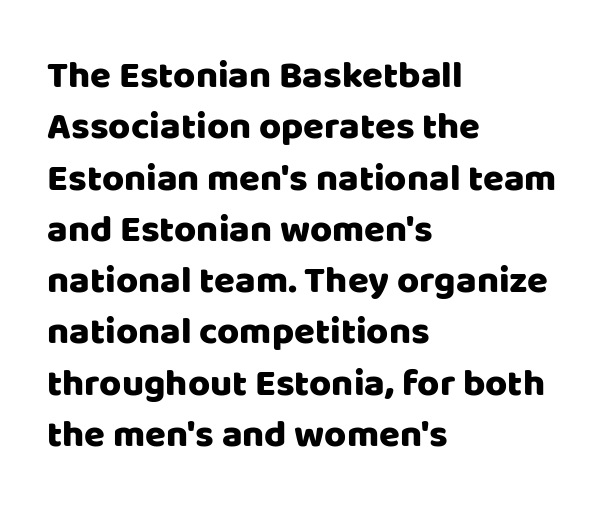
{"serif": "no", "italic": "no", "width": "normal", "stroke_contrast": "low", "x_height": "large", "monospaced": "no", "underline": "no", "align": "left", "line_spacing": "normal", "line_spacing_ratio": 1.35, "letter_spacing": "normal", "letter_spacing_em": 0.0, "glyph_px": 38}
